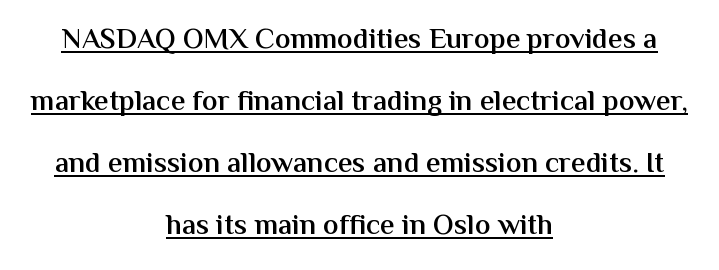
{"serif": "no", "italic": "no", "bold": "semi", "weight": "semibold", "width": "normal", "stroke_contrast": "medium", "x_height": "medium", "monospaced": "no", "underline": "yes", "align": "center", "line_spacing": "loose", "line_spacing_ratio": 2.14, "letter_spacing": "normal", "letter_spacing_em": 0.0, "glyph_px": 29}
